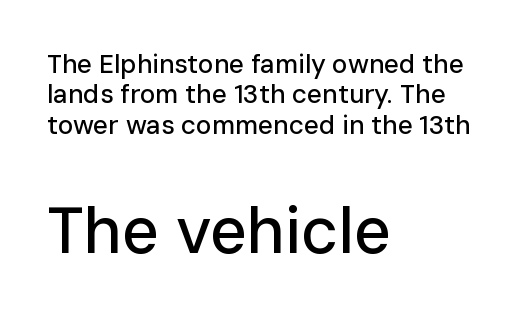
Q: Is the text italic (slanted)? A: No, it is upright.
Q: Is the typeface a serif or a sans-serif typeface? A: Sans-serif.
Q: Is the text underlined? A: No.
Q: How is the paragraph aligned? A: Left-aligned.
Q: Is the spacing between letters normal or unusually wide? A: Normal.
Q: Which block of text is set in a larger size, the first (top) or the second (bottom)? A: The second (bottom) one.
Q: Width (condensed, normal, or wide)? A: Normal.
Q: Stroke contrast? A: Low.
Q: x-height? A: Medium.
Q: Monospaced? A: No.
